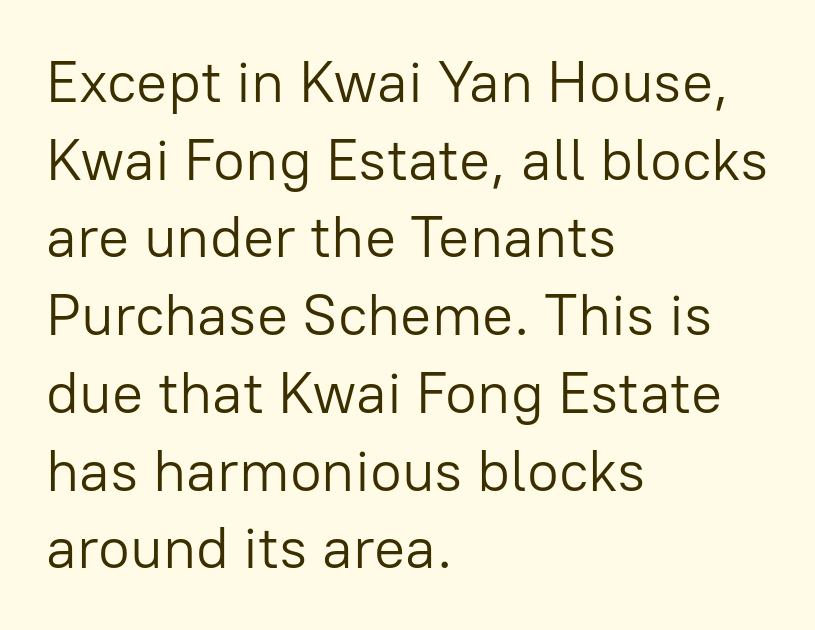
This rendering leaves character spacing at its baseline value. The passage shown stacks its lines at a standard gap. The rendering shows plain stroke endings on the letterforms — a sans-serif design. A student would call this left alignment; a typographer would say flush left, rag right. You could not count columns in this text — the font is proportionally spaced. Tall strokes in this sample are plumb rather than angled.
